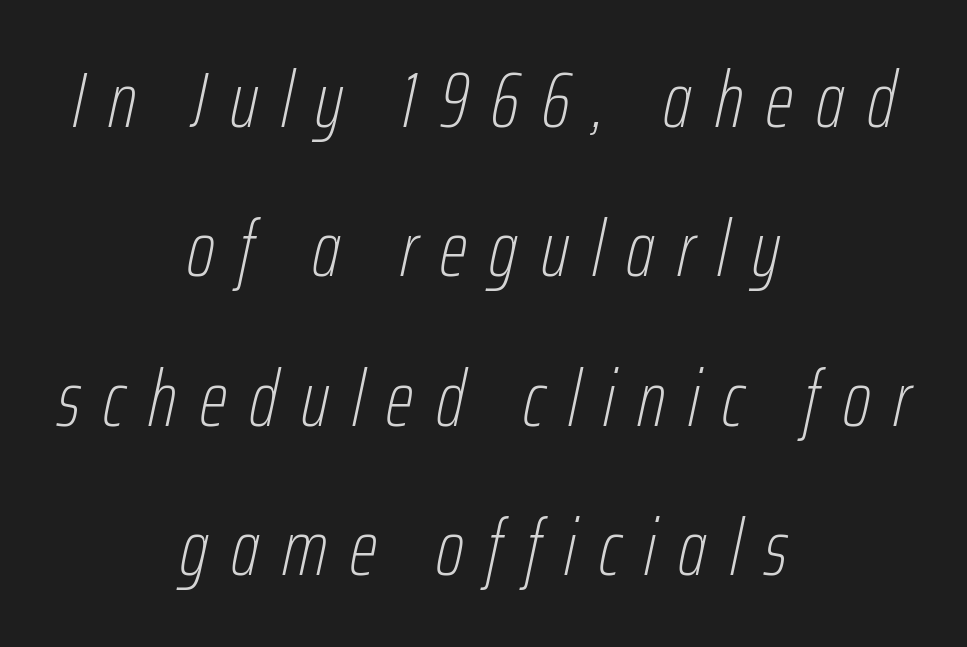
How are the letters spaced? Widely, with obvious added tracking. The letters advance in unequal steps, a hallmark of proportional type. The face looks like a standard text weight, possibly lighter. Honestly, there is no underline to notice here at all. Slant detected: the letters are inclined.
